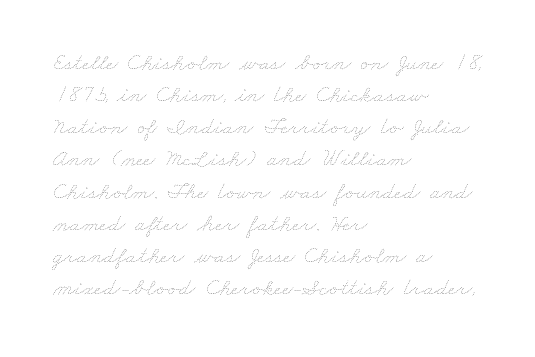
Interline gaps are of average width in this sample. Any mark beneath the type? The region is blank. Visually the block forms a straight wall on the left and a jagged coastline on the right. No heavy texture on the line: the type isn't bold.
